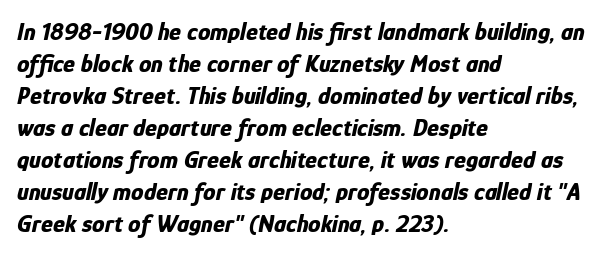
How would I describe the line gaps? Plain and ordinary. This rendering uses left alignment, leaving the right contour irregular. Tall strokes in this sample are angled rather than plumb. Compared with typical body copy, the letter spacing here is the same. Does the weight exceed regular? Yes, all the way to bold. The glyphs are unaccompanied by any horizontal stroke below them.
